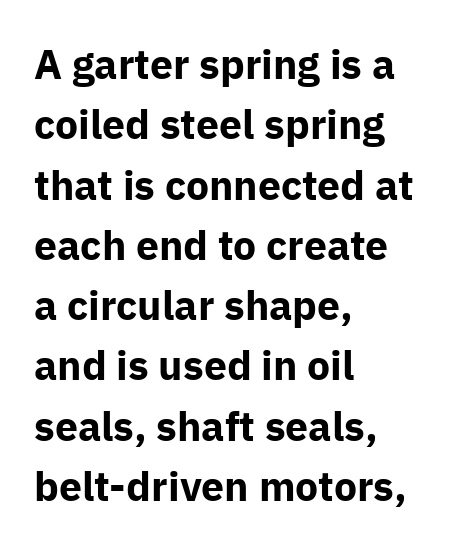
{"serif": "no", "italic": "no", "bold": "yes", "weight": "bold", "width": "normal", "stroke_contrast": "low", "x_height": "medium", "monospaced": "no", "underline": "no", "align": "left", "line_spacing": "normal", "line_spacing_ratio": 1.47, "letter_spacing": "normal", "letter_spacing_em": 0.0, "glyph_px": 41}
